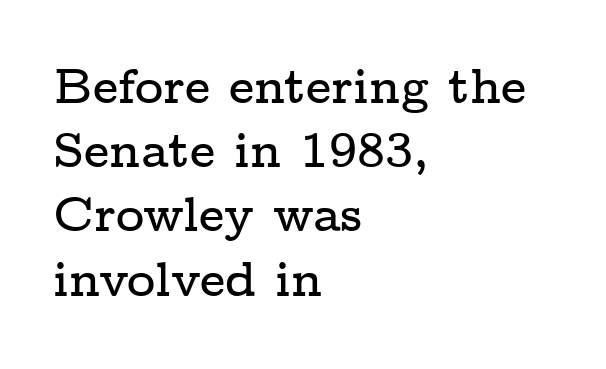
No word sits above an underline. Where is the straight margin? On the left. Is this a fixed-width face? No — the glyphs have proportional, varying widths. The tracking reads as untouched default to a designer's eye. Notice how descenders clear the ascenders below comfortably — that's standard leading.
